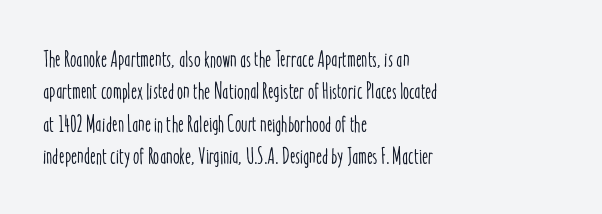
Rule under the text: the space is simply empty. Glyph-to-glyph distance matches everyday printed text. This block has exactly the height ordinary leading produces. Every character sits straight up, as roman type does. Teacher's note: observe the even left margin — that is flush-left alignment.
